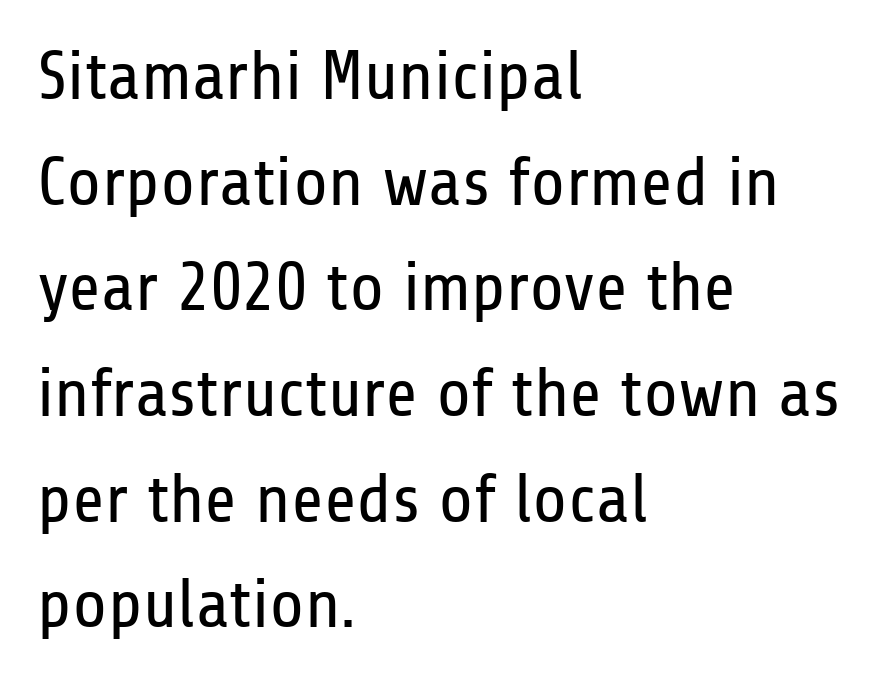
Q: Is the text bold? A: No.
Q: Is the text italic (slanted)? A: No, it is upright.
Q: Is the typeface a serif or a sans-serif typeface? A: Sans-serif.
Q: Is the text underlined? A: No.
Q: How is the paragraph aligned? A: Left-aligned.
Q: Is the spacing between letters normal or unusually wide? A: Normal.
Q: Is the spacing between lines tight, normal or loose? A: Normal.
Q: Width (condensed, normal, or wide)? A: Condensed.
Q: Stroke contrast? A: Low.
Q: x-height? A: Medium.
Q: Monospaced? A: No.
